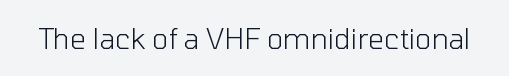
{"serif": "no", "italic": "no", "bold": "no", "weight": "light", "width": "normal", "stroke_contrast": "low", "x_height": "medium", "monospaced": "no", "underline": "no", "letter_spacing": "normal", "letter_spacing_em": 0.0, "glyph_px": 28}
